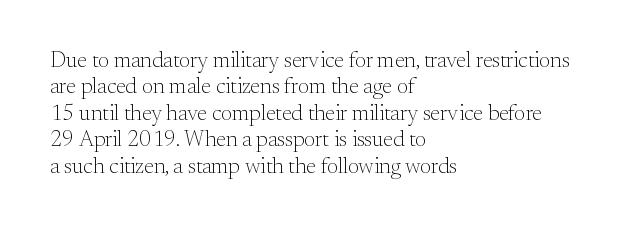
Q: Is the text bold? A: No.
Q: Is the text italic (slanted)? A: No, it is upright.
Q: Is the text underlined? A: No.
Q: How is the paragraph aligned? A: Left-aligned.
Q: Is the spacing between letters normal or unusually wide? A: Normal.
